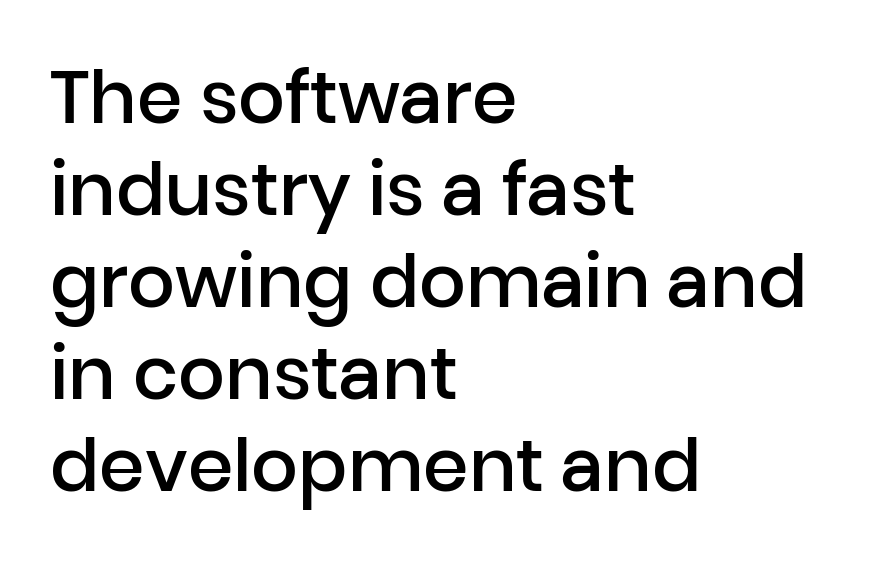
{"serif": "no", "italic": "no", "bold": "semi", "weight": "semibold", "width": "normal", "stroke_contrast": "low", "x_height": "medium", "monospaced": "no", "underline": "no", "align": "left", "line_spacing": "normal", "line_spacing_ratio": 1.26, "letter_spacing": "normal", "letter_spacing_em": 0.0, "glyph_px": 73}
